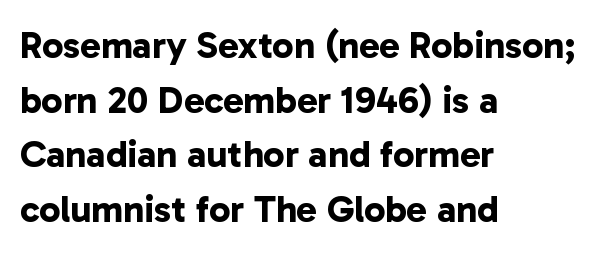
{"serif": "no", "bold": "yes", "weight": "bold", "width": "normal", "stroke_contrast": "low", "x_height": "medium", "monospaced": "no", "underline": "no", "align": "left", "line_spacing": "normal", "line_spacing_ratio": 1.44, "letter_spacing": "normal", "letter_spacing_em": 0.0, "glyph_px": 38}
